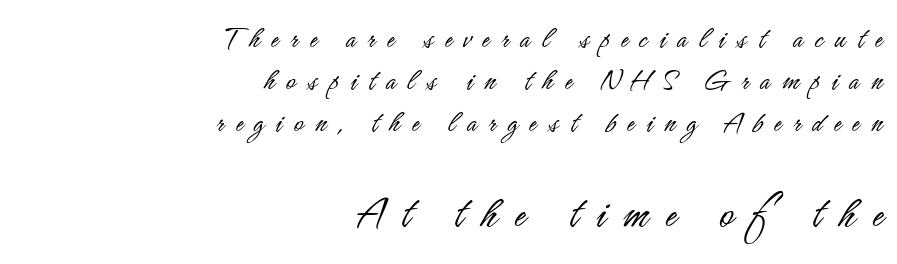
The image shows 48 px light, condensed sans-serif type; set right-aligned, normal line spacing (1.31x), unusually wide letter spacing (+0.36 em), not underlined; the second (bottom) block is 1.5x larger; low stroke contrast and a small x-height.
